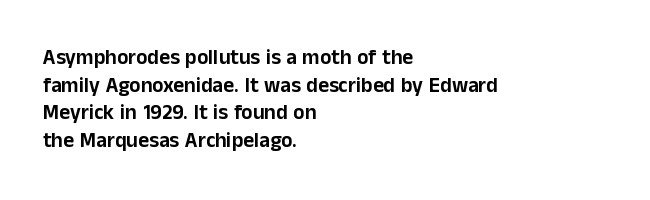
Q: Is the text italic (slanted)? A: No, it is upright.
Q: Is the text underlined? A: No.
Q: How is the paragraph aligned? A: Left-aligned.
Q: Is the spacing between letters normal or unusually wide? A: Normal.
Q: Is the spacing between lines tight, normal or loose? A: Normal.
